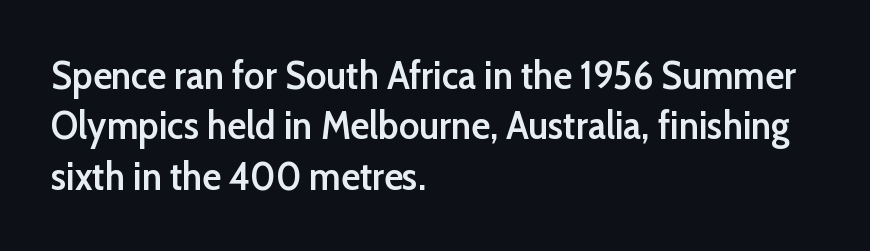
{"serif": "no", "italic": "no", "bold": "semi", "weight": "semibold", "width": "normal", "stroke_contrast": "low", "x_height": "medium", "monospaced": "no", "underline": "no", "align": "left", "line_spacing": "normal", "line_spacing_ratio": 1.29, "letter_spacing": "normal", "letter_spacing_em": 0.0, "glyph_px": 39}
